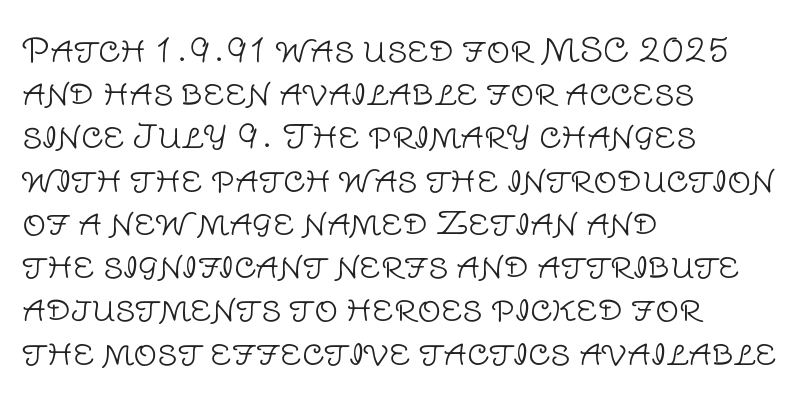
Vertically, the passage feels balanced, rows spaced as you'd expect. Notice how the passage keeps a crisp vertical edge on the left only. The strip under each line holds only bare page. Looks like regular typesetting: each glyph gets only the width it needs.
